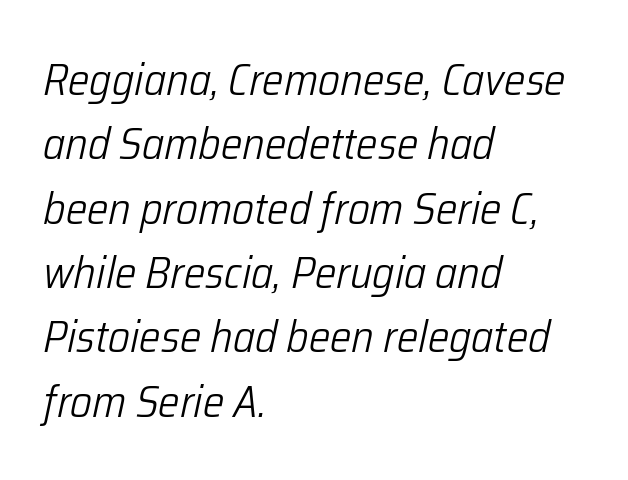
Is this a fixed-width face? No — the glyphs have proportional, varying widths. This sample is left-justified, so line endings fall wherever the words run out. Clear beneath every line of the passage. Is the type slanted? Yes — the strokes lean at a clear angle. How would I describe the line gaps? Plain and ordinary. This reads as an unemphasized weight, regular at the heaviest.
